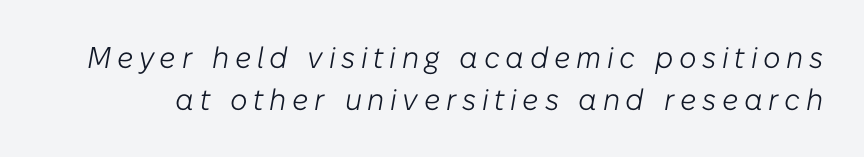
{"italic": "yes", "lean": "right", "slant_degrees": 10, "bold": "no", "weight": "light", "width": "normal", "stroke_contrast": "low", "x_height": "medium", "monospaced": "no", "underline": "no", "line_spacing": "normal", "line_spacing_ratio": 1.39, "glyph_px": 30}
